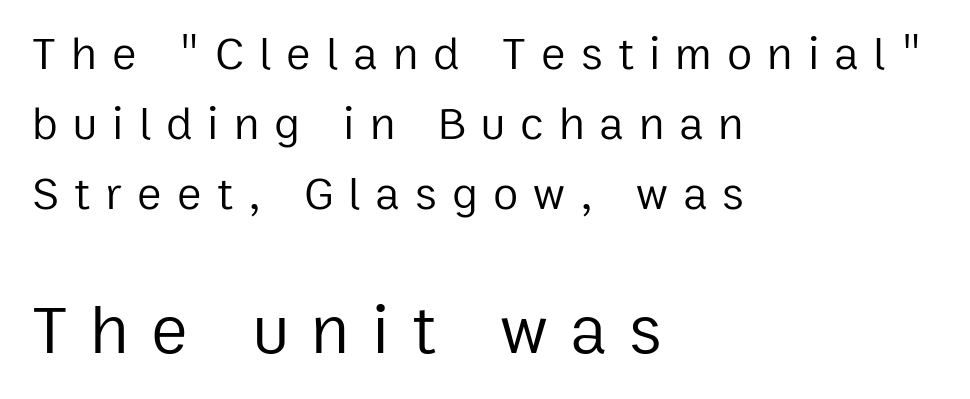
Q: Is the text bold? A: No.
Q: Is the text italic (slanted)? A: No, it is upright.
Q: Is the typeface a serif or a sans-serif typeface? A: Sans-serif.
Q: Is the text underlined? A: No.
Q: How is the paragraph aligned? A: Left-aligned.
Q: Is the spacing between letters normal or unusually wide? A: Unusually wide.
Q: Is the spacing between lines tight, normal or loose? A: Normal.
Q: Which block of text is set in a larger size, the first (top) or the second (bottom)? A: The second (bottom) one.
Q: Width (condensed, normal, or wide)? A: Normal.
Q: Stroke contrast? A: Low.
Q: x-height? A: Medium.
Q: Monospaced? A: No.
